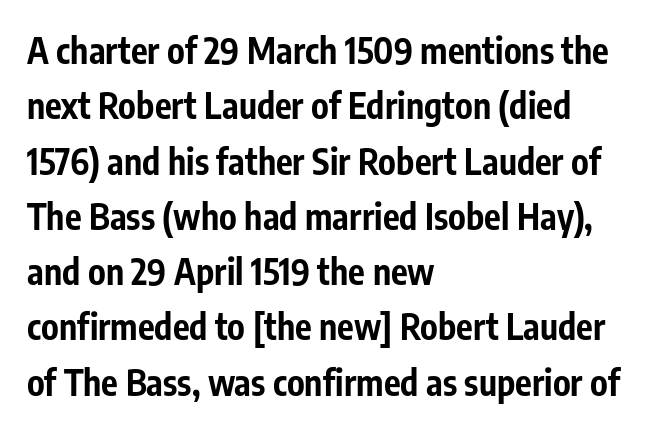
Underlining? Definitely not there. The rendering anchors every line to the left-hand side. Look at the tracking — it's just the regular setting, nothing added. What kind of face is this? One without serifs — a sans. The passage shown is typed in a proportional face where columns would drift. Strong, thick strokes mark this as bold type.
